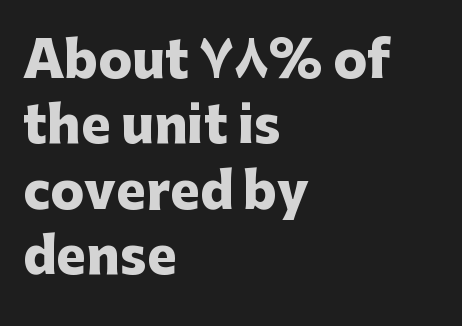
Q: Is the text bold? A: Yes.
Q: Is the text italic (slanted)? A: No, it is upright.
Q: Is the typeface a serif or a sans-serif typeface? A: Sans-serif.
Q: Is the text underlined? A: No.
Q: How is the paragraph aligned? A: Left-aligned.
Q: Is the spacing between letters normal or unusually wide? A: Normal.
Q: Is the spacing between lines tight, normal or loose? A: Normal.
Q: Width (condensed, normal, or wide)? A: Normal.
Q: Stroke contrast? A: Low.
Q: x-height? A: Medium.
Q: Monospaced? A: No.
